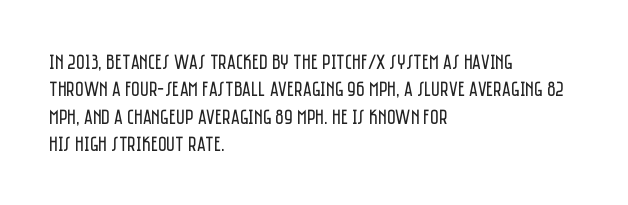
Reading down the block, your eye returns to a fixed left position each line. The weight tops out at a normal text grade. Interline gaps are of average width in this sample. The letters sit at their default tracking, neither squeezed nor spread.
